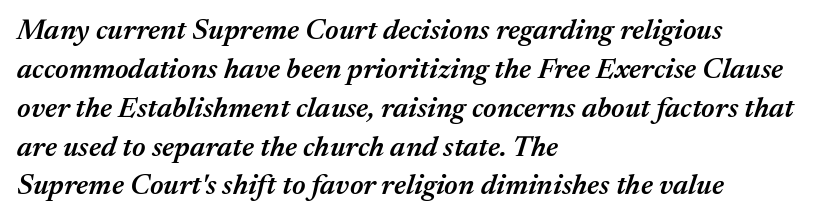
The face used here is a semibold: visibly heavier than regular, lighter than bold. The passage shown stacks its lines at a standard gap. Each word holds together tightly as a unit, with standard inter-letter gaps. Every row of glyphs begins at an identical x-position on the left. Is the type slanted? Yes — the strokes lean at a clear angle.
